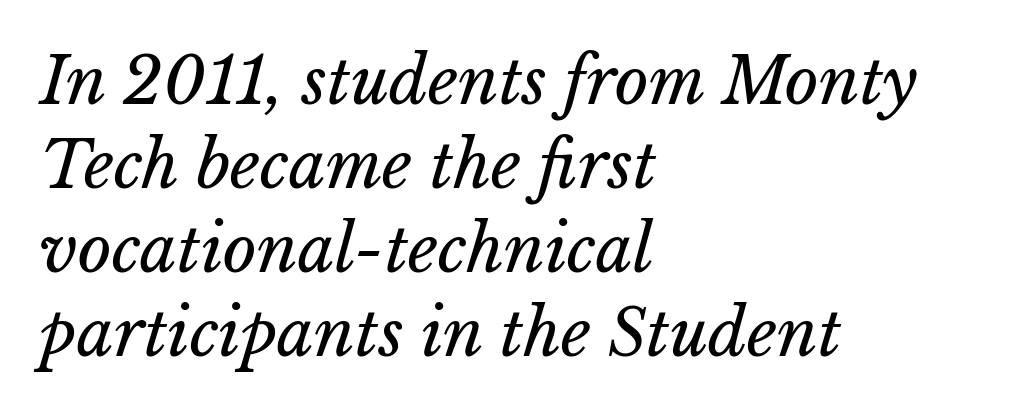
Weight: in the light-to-regular range. Look at the tracking — it's just the regular setting, nothing added. Rows of type keep a routine distance in the vertical direction. Designer's note — italics engaged.
